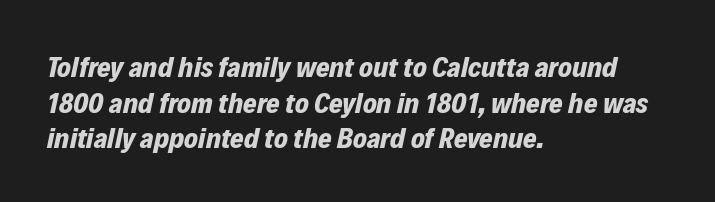
Every character sits at an angle, as italics do. These words are printed bold, with thick strokes throughout. The space beneath each line is pristine and unruled. Looks like regular typesetting: each glyph gets only the width it needs.
